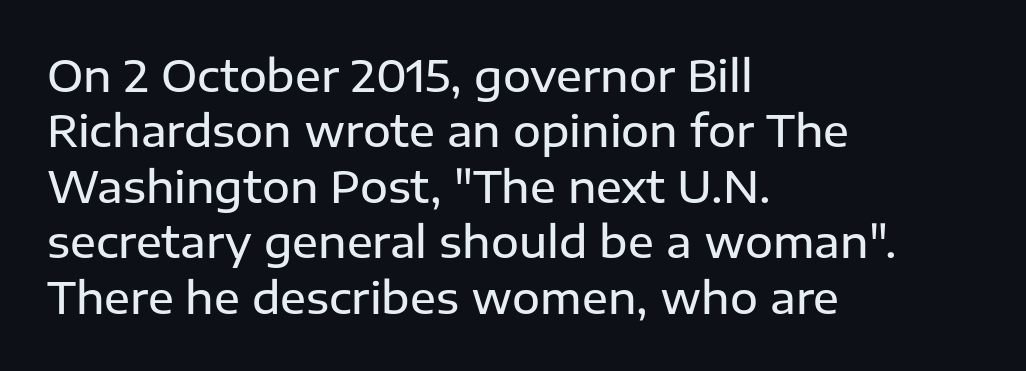
Q: Is the text bold? A: Semi-bold.
Q: Is the text italic (slanted)? A: No, it is upright.
Q: Is the typeface a serif or a sans-serif typeface? A: Sans-serif.
Q: Is the text underlined? A: No.
Q: How is the paragraph aligned? A: Left-aligned.
Q: Is the spacing between letters normal or unusually wide? A: Normal.
Q: Is the spacing between lines tight, normal or loose? A: Normal.
Q: Width (condensed, normal, or wide)? A: Normal.
Q: Stroke contrast? A: Low.
Q: x-height? A: Medium.
Q: Monospaced? A: No.
